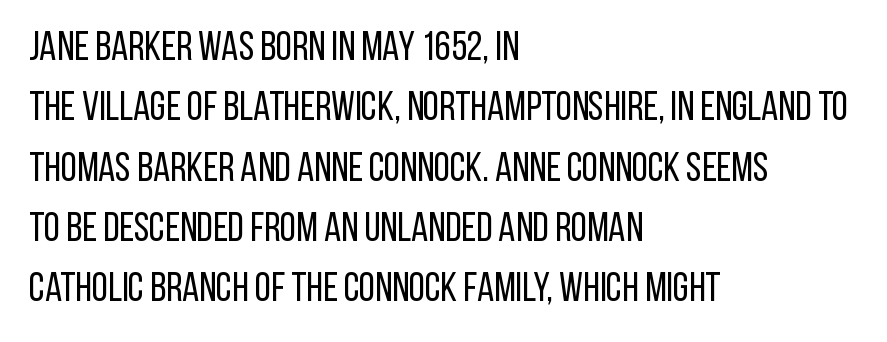
These lines sit exactly where default settings would place them. Spacing verdict: proportional, widths tailored to each character. Each line starts at the same left margin while the right side varies. No extra tracking has been applied to these lines.
